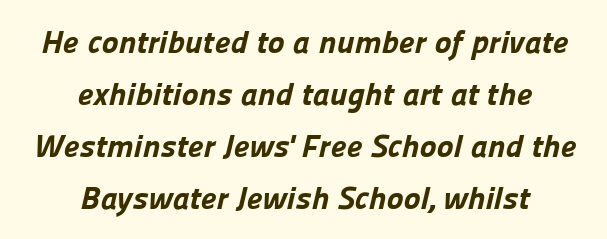
Q: Is the text bold? A: Yes.
Q: Is the typeface a serif or a sans-serif typeface? A: Sans-serif.
Q: Is the text underlined? A: No.
Q: How is the paragraph aligned? A: Centered.
Q: Is the spacing between letters normal or unusually wide? A: Normal.
Q: Is the spacing between lines tight, normal or loose? A: Normal.
Q: Width (condensed, normal, or wide)? A: Normal.
Q: Stroke contrast? A: Low.
Q: x-height? A: Medium.
Q: Monospaced? A: No.
